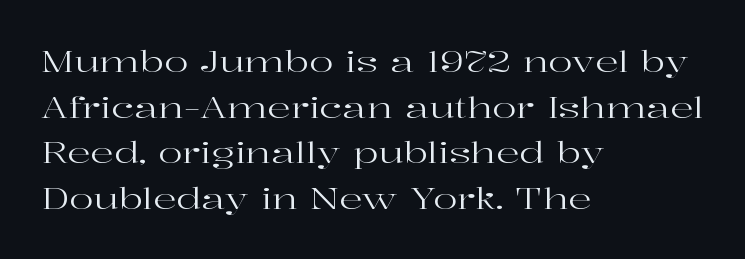
The image shows 29 px regular-weight, wide serif type, upright; set left-aligned, normal line spacing (1.57x), normal letter spacing, not underlined; high stroke contrast and a medium x-height.
